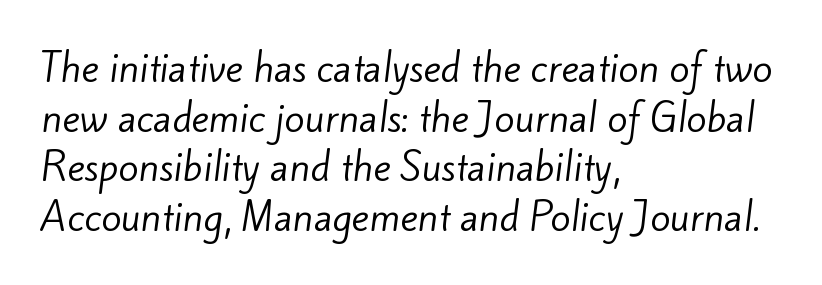
Q: Is the text bold? A: No.
Q: Is the typeface a serif or a sans-serif typeface? A: Sans-serif.
Q: Is the text underlined? A: No.
Q: How is the paragraph aligned? A: Left-aligned.
Q: Is the spacing between letters normal or unusually wide? A: Normal.
Q: Is the spacing between lines tight, normal or loose? A: Normal.
Q: Width (condensed, normal, or wide)? A: Normal.
Q: Stroke contrast? A: Low.
Q: x-height? A: Small.
Q: Monospaced? A: No.
